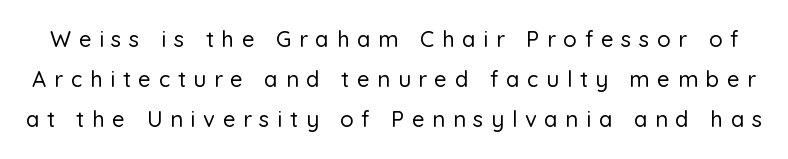
Q: Is the text italic (slanted)? A: No, it is upright.
Q: Is the text underlined? A: No.
Q: Is the spacing between letters normal or unusually wide? A: Unusually wide.
